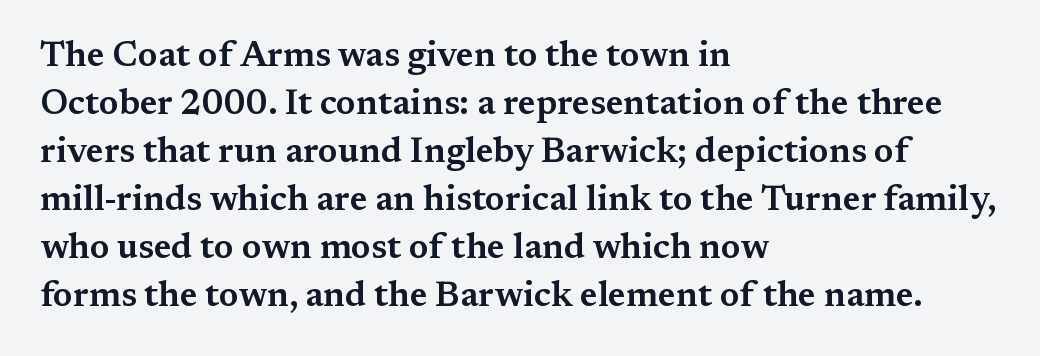
Q: Is the text italic (slanted)? A: No, it is upright.
Q: Is the typeface a serif or a sans-serif typeface? A: Serif.
Q: Is the text underlined? A: No.
Q: How is the paragraph aligned? A: Left-aligned.
Q: Is the spacing between letters normal or unusually wide? A: Normal.
Q: Is the spacing between lines tight, normal or loose? A: Normal.
Q: Width (condensed, normal, or wide)? A: Wide.
Q: Stroke contrast? A: Medium.
Q: x-height? A: Medium.
Q: Monospaced? A: No.
